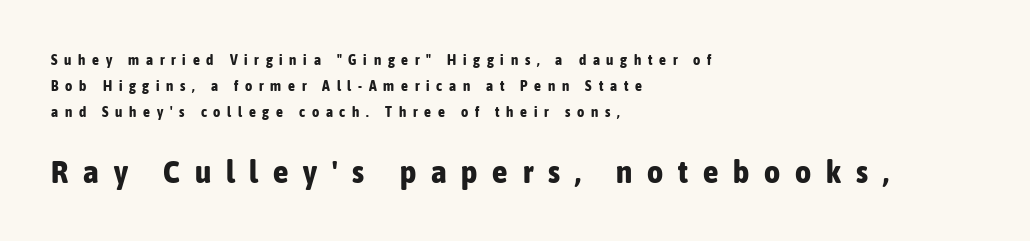
The letterforms stand isolated, each surrounded by extra space. The passage shown is emphatically bold. Tall strokes in this sample are plumb rather than angled. Typesetter's note — lower block bumped up in size, upper block left smaller.
